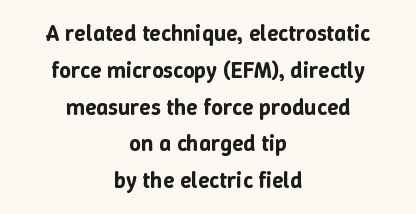
{"italic": "no", "underline": "no", "align": "center", "line_spacing": "normal", "line_spacing_ratio": 1.6, "letter_spacing": "normal", "letter_spacing_em": 0.0, "glyph_px": 23}
